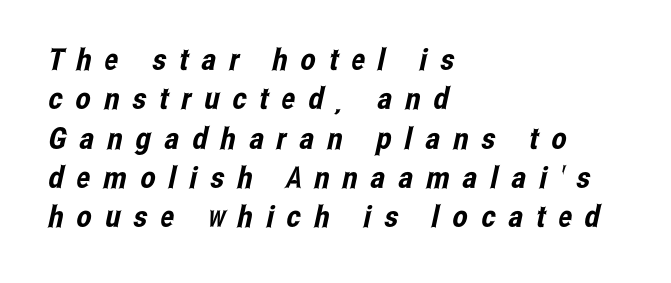
Q: Is the typeface a serif or a sans-serif typeface? A: Sans-serif.
Q: Is the text underlined? A: No.
Q: How is the paragraph aligned? A: Left-aligned.
Q: Is the spacing between letters normal or unusually wide? A: Unusually wide.
Q: Is the spacing between lines tight, normal or loose? A: Normal.
Q: Width (condensed, normal, or wide)? A: Condensed.
Q: Stroke contrast? A: Low.
Q: x-height? A: Medium.
Q: Monospaced? A: No.
